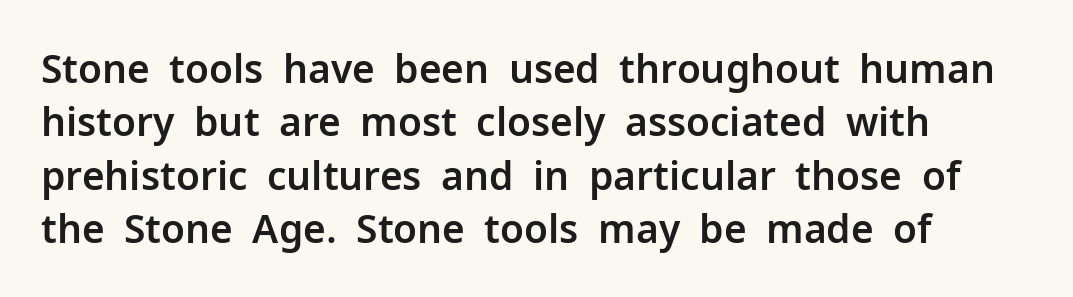
Q: Is the text italic (slanted)? A: No, it is upright.
Q: Is the typeface a serif or a sans-serif typeface? A: Sans-serif.
Q: Is the text underlined? A: No.
Q: How is the paragraph aligned? A: Left-aligned.
Q: Is the spacing between letters normal or unusually wide? A: Normal.
Q: Is the spacing between lines tight, normal or loose? A: Normal.
Q: Width (condensed, normal, or wide)? A: Normal.
Q: Stroke contrast? A: Low.
Q: x-height? A: Medium.
Q: Monospaced? A: No.
